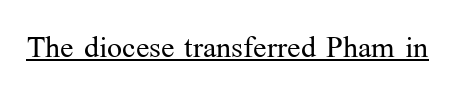
The image shows 40 px light serif type, upright; set normal letter spacing, underlined; medium stroke contrast and a medium x-height.
